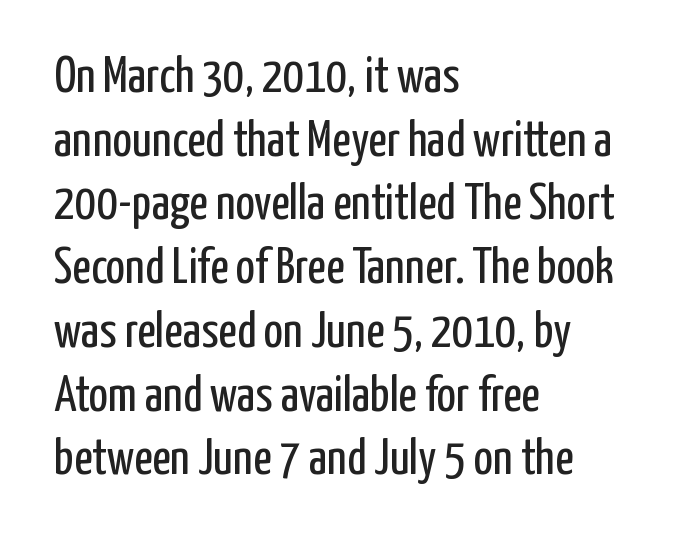
Q: Is the text bold? A: No.
Q: Is the text italic (slanted)? A: No, it is upright.
Q: Is the typeface a serif or a sans-serif typeface? A: Sans-serif.
Q: Is the text underlined? A: No.
Q: How is the paragraph aligned? A: Left-aligned.
Q: Is the spacing between letters normal or unusually wide? A: Normal.
Q: Is the spacing between lines tight, normal or loose? A: Normal.
Q: Width (condensed, normal, or wide)? A: Condensed.
Q: Stroke contrast? A: Low.
Q: x-height? A: Medium.
Q: Monospaced? A: No.
